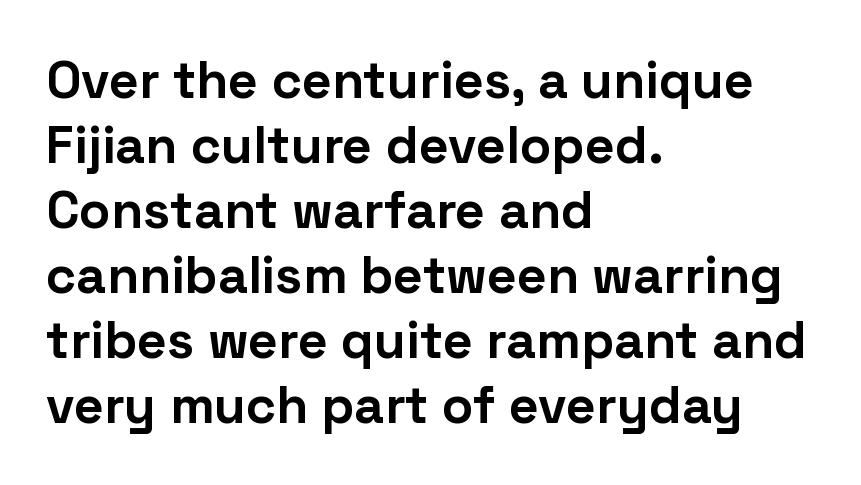
{"serif": "no", "italic": "no", "bold": "yes", "weight": "bold", "width": "normal", "stroke_contrast": "low", "x_height": "medium", "monospaced": "no", "underline": "no", "align": "left", "line_spacing": "normal", "line_spacing_ratio": 1.25, "letter_spacing": "normal", "letter_spacing_em": 0.0, "glyph_px": 52}
